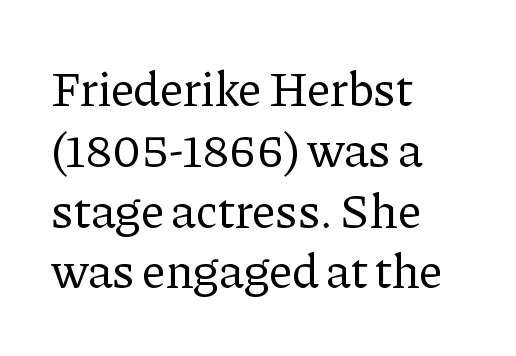
Words appear dense and cohesive because spacing is normal. Type without underlining. Does the copy run flush right? No — it runs flush left. Is there any slant? The stems are plumb. The font family rendered here belongs to the serif group.
